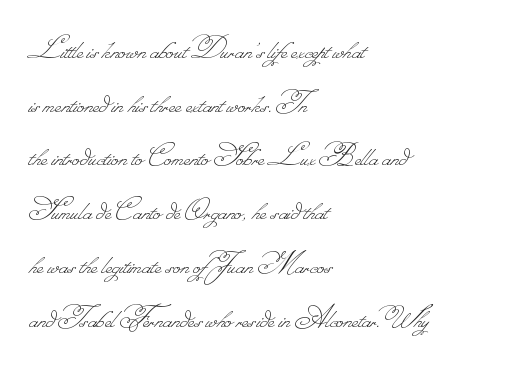
{"bold": "no", "weight": "thin", "width": "normal", "stroke_contrast": "low", "monospaced": "no", "underline": "no", "align": "left", "line_spacing": "normal", "line_spacing_ratio": 1.58, "letter_spacing": "normal", "letter_spacing_em": 0.0, "glyph_px": 34}
